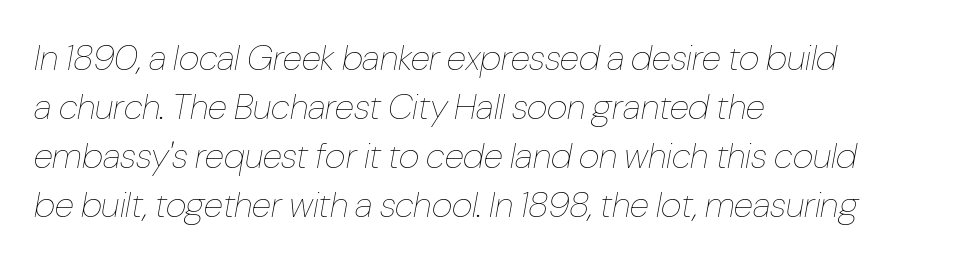
The letters sit at their default tracking, neither squeezed nor spread. The zone under the glyphs is completely vacant. Interline gaps are of average width in this sample. The letters advance in unequal steps, a hallmark of proportional type.
